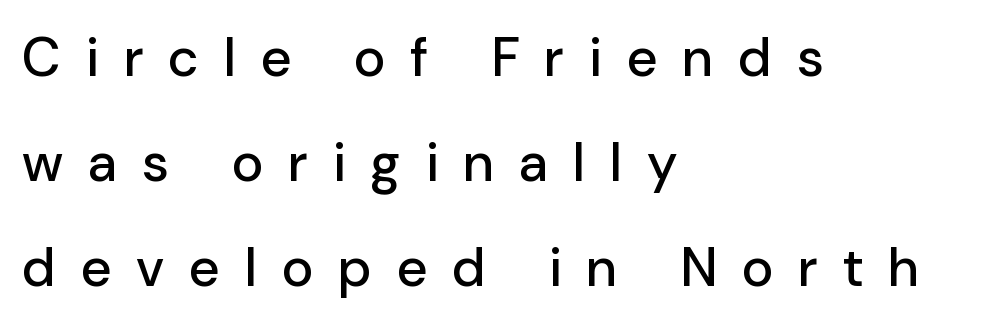
Q: Is the text italic (slanted)? A: No, it is upright.
Q: Is the typeface a serif or a sans-serif typeface? A: Sans-serif.
Q: Is the text underlined? A: No.
Q: How is the paragraph aligned? A: Left-aligned.
Q: Is the spacing between letters normal or unusually wide? A: Unusually wide.
Q: Is the spacing between lines tight, normal or loose? A: Loose.
Q: Width (condensed, normal, or wide)? A: Normal.
Q: Stroke contrast? A: Low.
Q: x-height? A: Medium.
Q: Monospaced? A: No.
